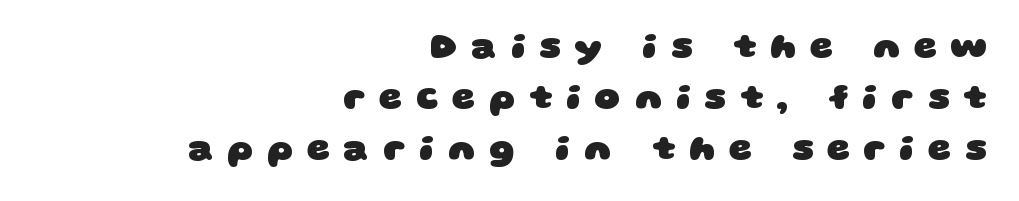
{"serif": "no", "bold": "yes", "weight": "heavy", "width": "wide", "stroke_contrast": "low", "x_height": "large", "monospaced": "no", "underline": "no", "align": "right", "line_spacing": "normal", "line_spacing_ratio": 1.41, "letter_spacing": "wide", "letter_spacing_em": 0.38, "glyph_px": 36}
